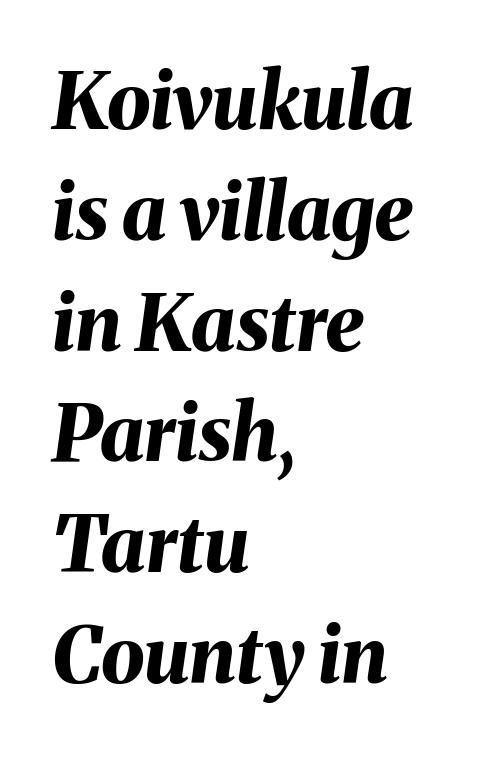
The image shows 78 px bold type, italic (leaning right); set left-aligned, normal line spacing (1.42x), normal letter spacing, not underlined; medium stroke contrast and a medium x-height.
